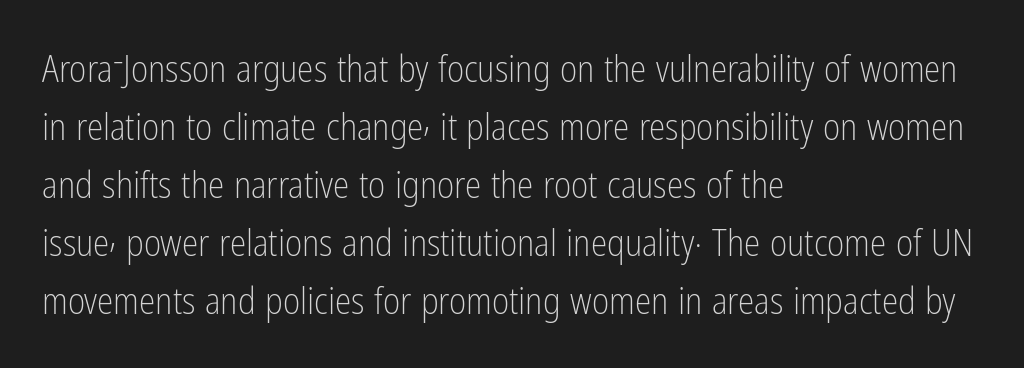
{"serif": "no", "italic": "no", "bold": "no", "weight": "light", "width": "condensed", "stroke_contrast": "low", "x_height": "medium", "monospaced": "no", "underline": "no", "align": "left", "line_spacing": "normal", "line_spacing_ratio": 1.57, "letter_spacing": "normal", "letter_spacing_em": 0.0, "glyph_px": 37}
